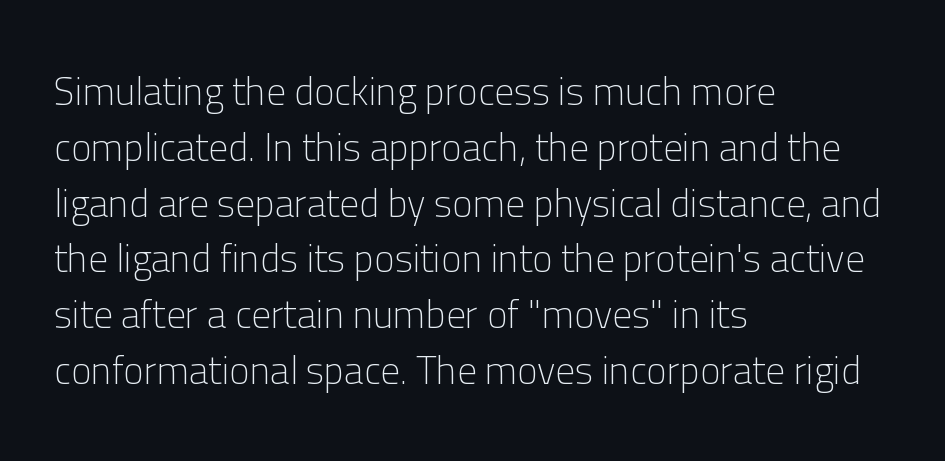
The image shows 39 px light sans-serif type, upright; set left-aligned, normal line spacing (1.43x), normal letter spacing, not underlined; low stroke contrast and a medium x-height.
